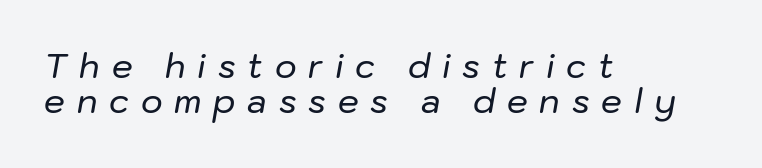
The passage shown is not underscored anywhere. The setting favours the left margin, as ordinary paragraphs usually do. Italic? Definitely — the glyphs are oblique. Think of a printed novel: that variable character pitch is what you see here.
